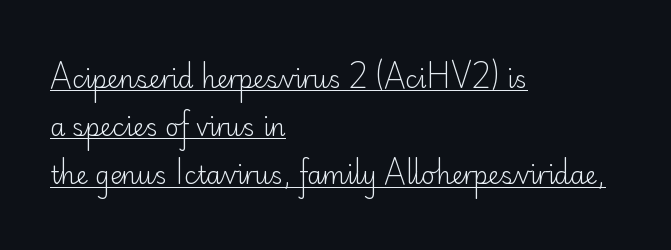
The image shows 24 px text type, upright; set left-aligned, loose line spacing (2.01x), normal letter spacing, underlined.
